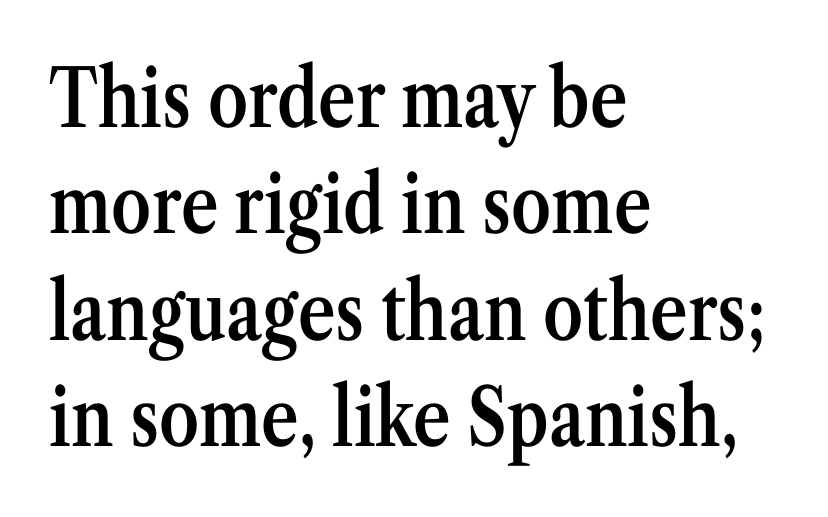
Q: Is the text bold? A: Semi-bold.
Q: Is the text italic (slanted)? A: No, it is upright.
Q: Is the typeface a serif or a sans-serif typeface? A: Serif.
Q: Is the text underlined? A: No.
Q: How is the paragraph aligned? A: Left-aligned.
Q: Is the spacing between letters normal or unusually wide? A: Normal.
Q: Is the spacing between lines tight, normal or loose? A: Normal.
Q: Width (condensed, normal, or wide)? A: Condensed.
Q: Stroke contrast? A: Medium.
Q: x-height? A: Medium.
Q: Monospaced? A: No.
